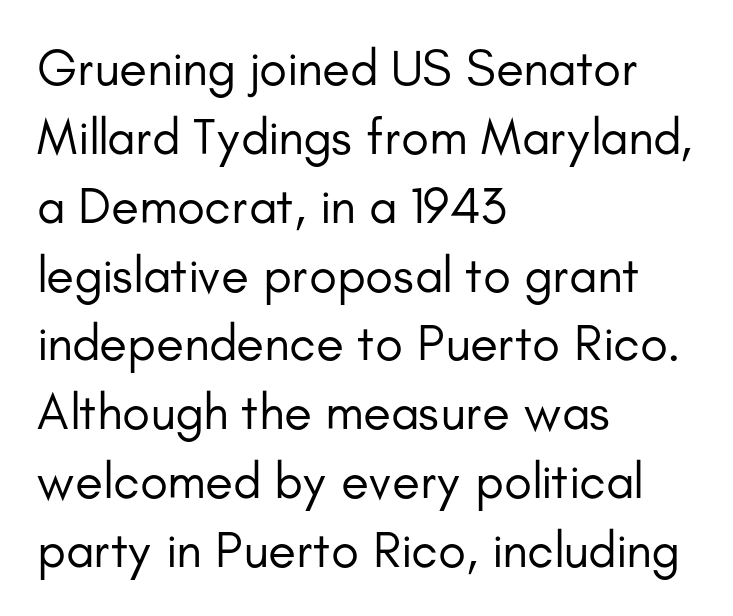
The image shows 51 px regular-weight sans-serif type, upright; set left-aligned, normal line spacing (1.35x), normal letter spacing, not underlined; low stroke contrast and a small x-height.
